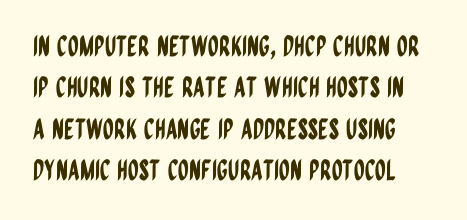
The image shows 28 px condensed sans-serif type, upright; set normal line spacing (1.48x), normal letter spacing, not underlined; low stroke contrast and a large x-height.
